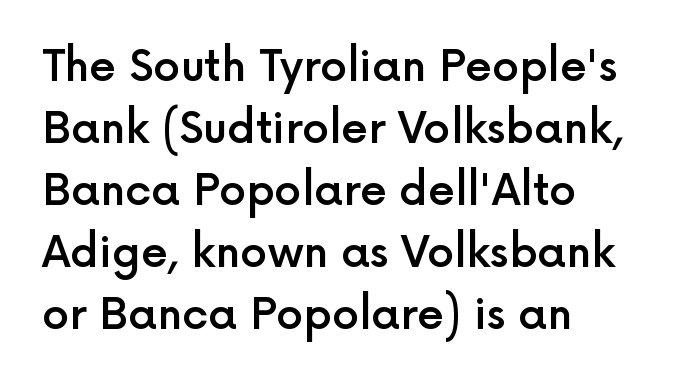
Q: Is the text bold? A: Semi-bold.
Q: Is the text italic (slanted)? A: No, it is upright.
Q: Is the typeface a serif or a sans-serif typeface? A: Sans-serif.
Q: Is the text underlined? A: No.
Q: How is the paragraph aligned? A: Left-aligned.
Q: Is the spacing between letters normal or unusually wide? A: Normal.
Q: Is the spacing between lines tight, normal or loose? A: Normal.
Q: Width (condensed, normal, or wide)? A: Normal.
Q: x-height? A: Medium.
Q: Monospaced? A: No.
